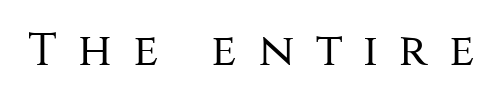
Q: Is the text bold? A: No.
Q: Is the text italic (slanted)? A: No, it is upright.
Q: Is the typeface a serif or a sans-serif typeface? A: Sans-serif.
Q: Is the text underlined? A: No.
Q: Is the spacing between letters normal or unusually wide? A: Unusually wide.
Q: Width (condensed, normal, or wide)? A: Normal.
Q: Stroke contrast? A: Medium.
Q: x-height? A: Large.
Q: Monospaced? A: No.
